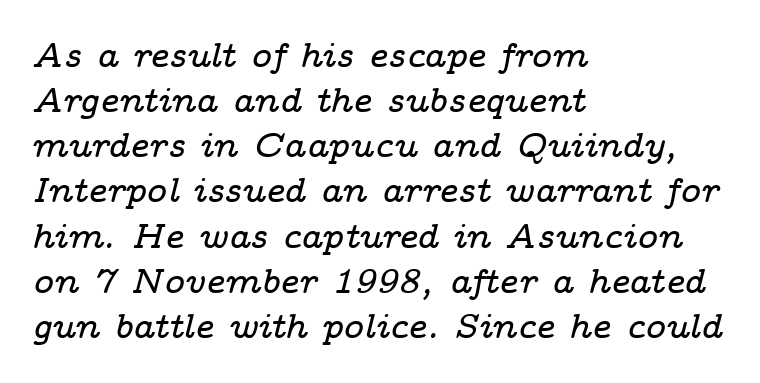
If you drew a ruler down the left edge, every line would touch it. The text carries the slant typical of an italic or oblique font. A typesetter would call this proportional, since set widths differ per character. You could call the tracking neutral — neither tight nor loose. Compared with typical paragraphs, the rows here are spaced about the same. This sample uses a serif face.
